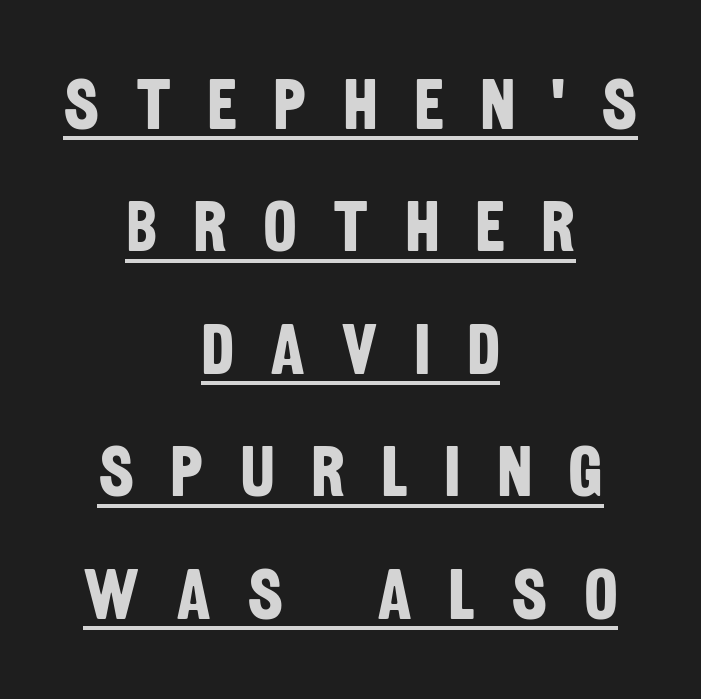
Typeset on center — no edge is straight. Line spacing here is normal. Students, note that the glyphs here are deliberately spaced far apart. Does a line run under the words? Yes, clearly.
